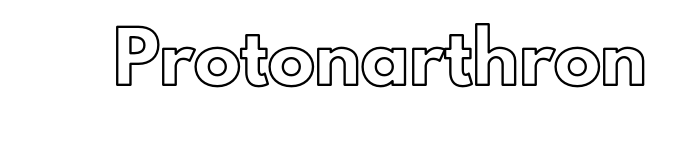
Characters remain perfectly vertical along every line. Nobody touched the tracking dial on this one. The glyphs are unaccompanied by any horizontal stroke below them. Is this a fixed-width face? No — the glyphs have proportional, varying widths.
